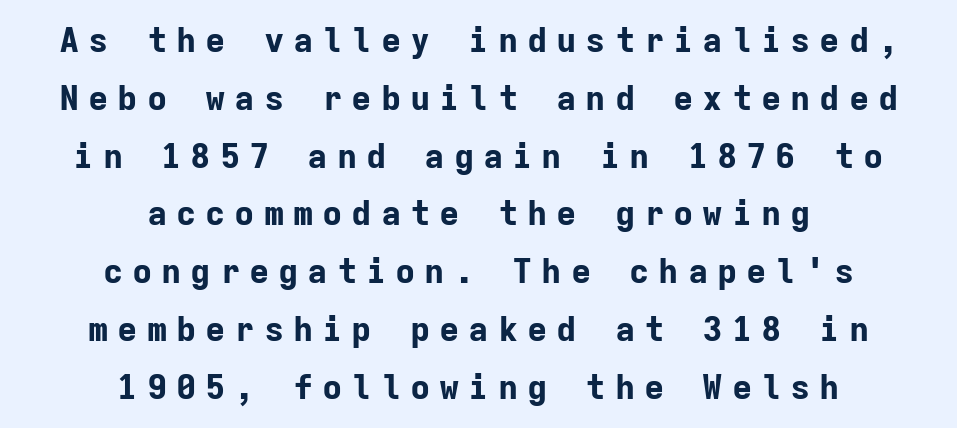
The image shows 34 px bold sans-serif type, upright, monospaced; set centered, normal line spacing (1.7x), unusually wide letter spacing (+0.26 em), not underlined; low stroke contrast and a medium x-height.
